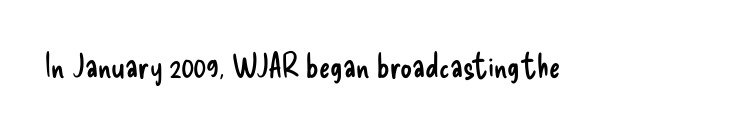
{"serif": "no", "italic": "no", "bold": "no", "weight": "regular", "width": "condensed", "stroke_contrast": "low", "x_height": "small", "monospaced": "no", "underline": "no", "letter_spacing": "normal", "letter_spacing_em": 0.0, "glyph_px": 33}
